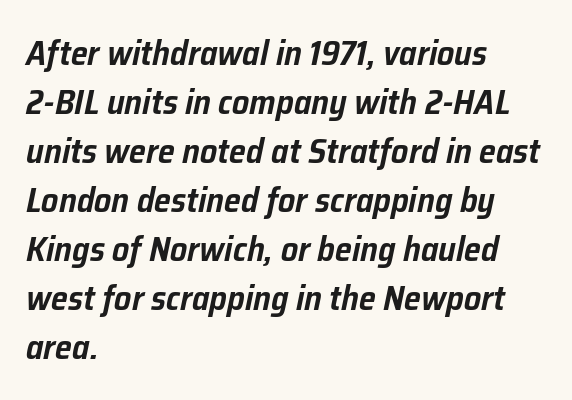
{"italic": "yes", "lean": "right", "slant_degrees": 12, "width": "normal", "stroke_contrast": "low", "x_height": "medium", "monospaced": "no", "underline": "no", "align": "left", "line_spacing": "normal", "line_spacing_ratio": 1.44, "letter_spacing": "normal", "letter_spacing_em": 0.0, "glyph_px": 34}
